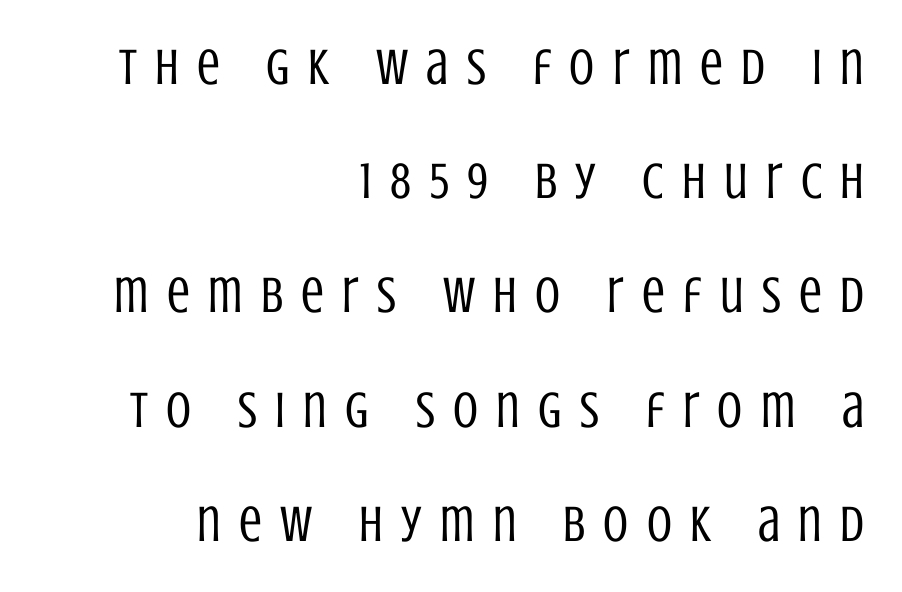
{"serif": "no", "italic": "no", "bold": "no", "weight": "regular", "width": "condensed", "stroke_contrast": "low", "x_height": "large", "monospaced": "no", "underline": "no", "align": "right", "line_spacing": "loose", "line_spacing_ratio": 2.24, "letter_spacing": "wide", "letter_spacing_em": 0.36, "glyph_px": 51}
